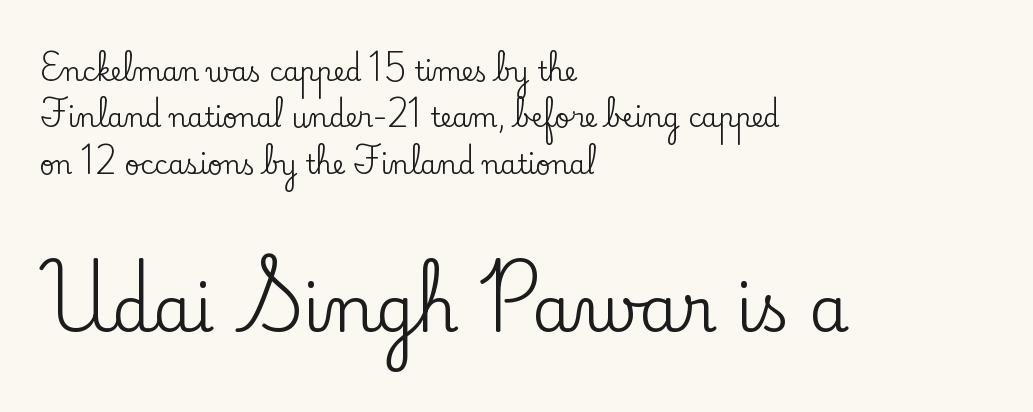
The image shows 64 px serif type, upright; set left-aligned, line spacing 1.78x, normal letter spacing, not underlined; the second (bottom) block is 2.46x larger; low stroke contrast and a small x-height.
